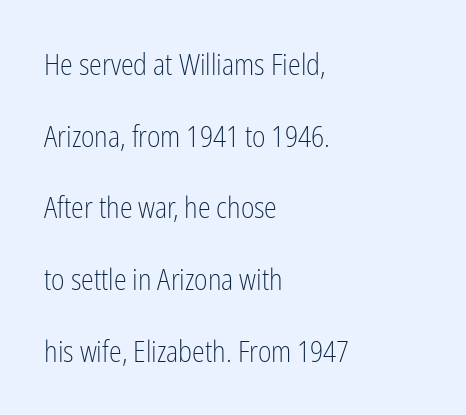
{"serif": "no", "italic": "no", "bold": "no", "weight": "light", "width": "condensed", "stroke_contrast": "low", "x_height": "medium", "monospaced": "no", "underline": "no", "align": "left", "line_spacing": "loose", "line_spacing_ratio": 2.47, "letter_spacing": "normal", "letter_spacing_em": 0.0, "glyph_px": 29}
